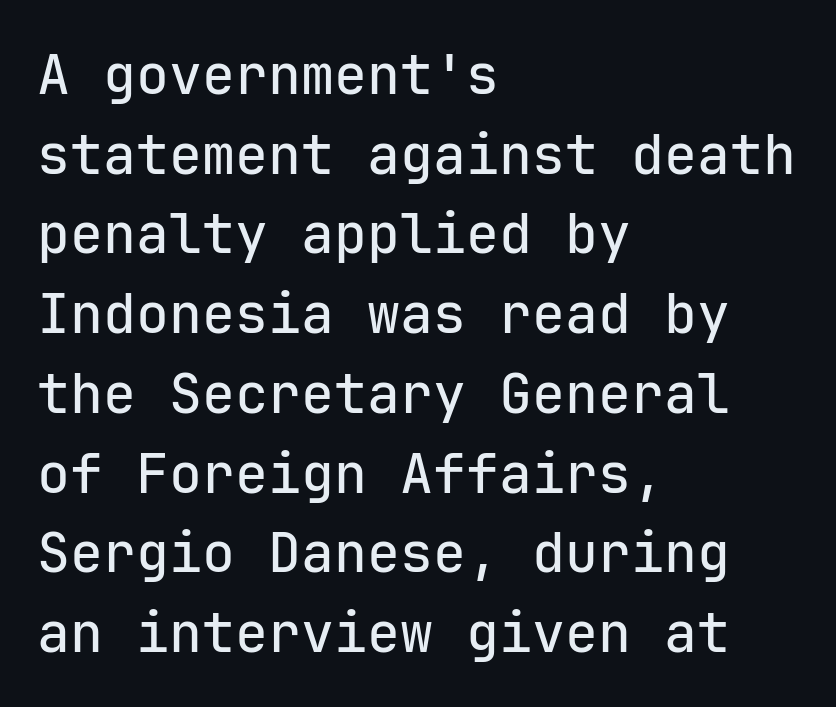
Q: Is the text italic (slanted)? A: No, it is upright.
Q: Is the typeface a serif or a sans-serif typeface? A: Sans-serif.
Q: Is the text underlined? A: No.
Q: How is the paragraph aligned? A: Left-aligned.
Q: Is the spacing between letters normal or unusually wide? A: Normal.
Q: Is the spacing between lines tight, normal or loose? A: Normal.
Q: Width (condensed, normal, or wide)? A: Normal.
Q: Stroke contrast? A: Low.
Q: x-height? A: Medium.
Q: Monospaced? A: Yes.
